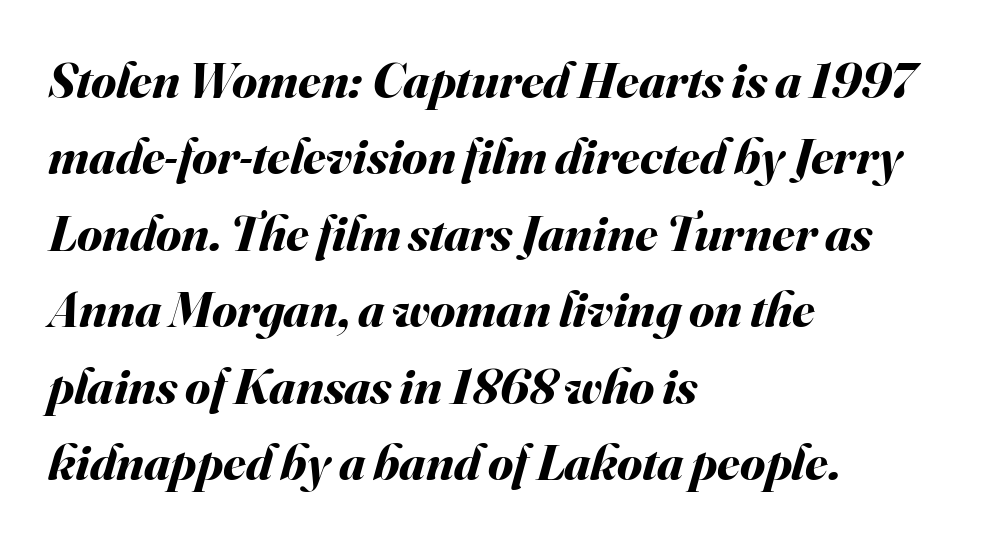
The image shows 51 px bold type, italic (leaning right); set left-aligned, normal line spacing (1.5x), normal letter spacing, not underlined; medium stroke contrast and a small x-height.
